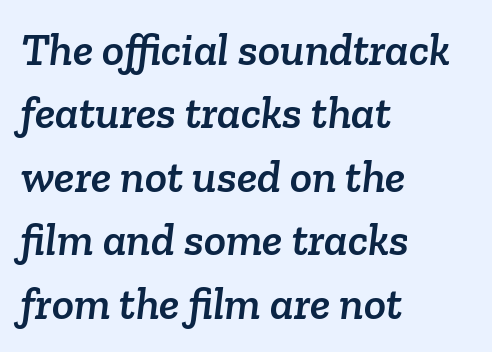
Leading matches the norm, producing a regular column. Is the block centered? No — it sits flush against the left margin. A serif font was chosen for this passage. The string is rendered with underlining switched off.
